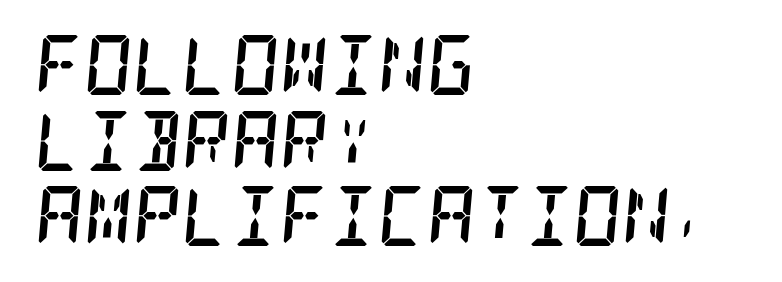
Descenders hang freely into open space. The lines sit at an ordinary, default distance from one another. Nobody touched the tracking dial on this one. Layout note: lines flush left. To sum up the face: it has serifs. The axis of the letterforms is tilted away from vertical.
